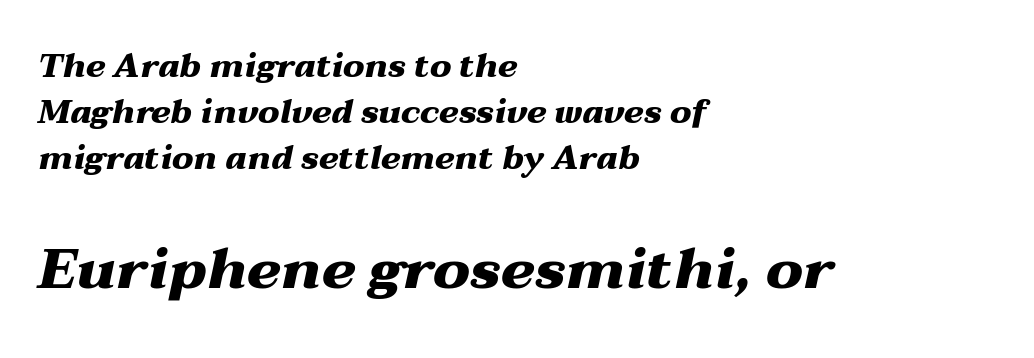
Q: Is the text bold? A: Yes.
Q: Is the text italic (slanted)? A: Yes, it leans right by about 12 degrees.
Q: Is the text underlined? A: No.
Q: How is the paragraph aligned? A: Left-aligned.
Q: Is the spacing between letters normal or unusually wide? A: Normal.
Q: Is the spacing between lines tight, normal or loose? A: Normal.
Q: Which block of text is set in a larger size, the first (top) or the second (bottom)? A: The second (bottom) one.
Q: Width (condensed, normal, or wide)? A: Wide.
Q: Stroke contrast? A: Medium.
Q: x-height? A: Medium.
Q: Monospaced? A: No.
